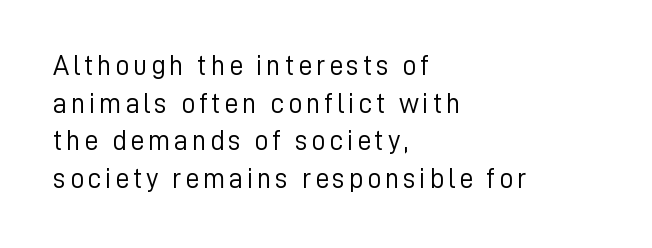
{"serif": "no", "italic": "no", "bold": "no", "weight": "light", "width": "normal", "stroke_contrast": "low", "x_height": "medium", "monospaced": "no", "underline": "no", "align": "left", "line_spacing": "normal", "line_spacing_ratio": 1.34, "glyph_px": 28}
